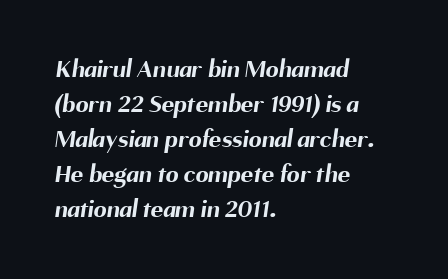
{"bold": "yes", "underline": "no", "align": "left", "line_spacing": "normal", "line_spacing_ratio": 1.35, "letter_spacing": "normal", "letter_spacing_em": 0.0, "glyph_px": 26}
